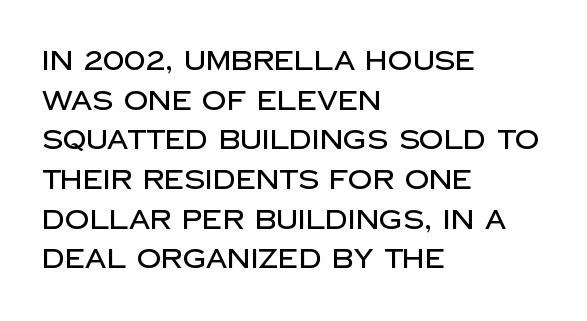
Reading down the column, the eye jumps a familiar distance to each next line. The gaps between neighbouring characters are ordinary and unremarkable. Every character sits straight up, as roman type does. These lines stack with their left ends in a neat column. Bare-footed words on every line.
